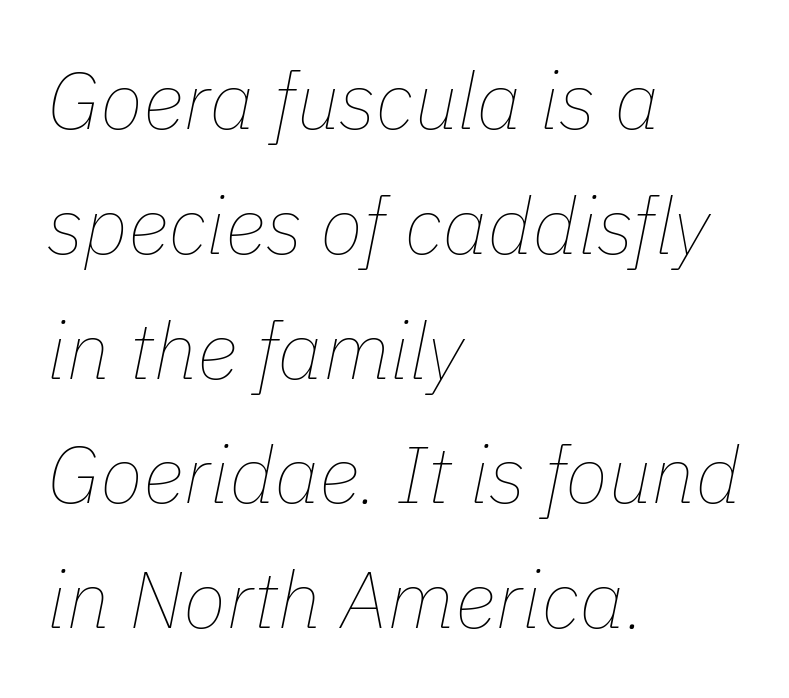
The image shows 80 px thin type, italic (leaning right); set left-aligned, normal line spacing (1.56x), normal letter spacing, not underlined; low stroke contrast and a medium x-height.
